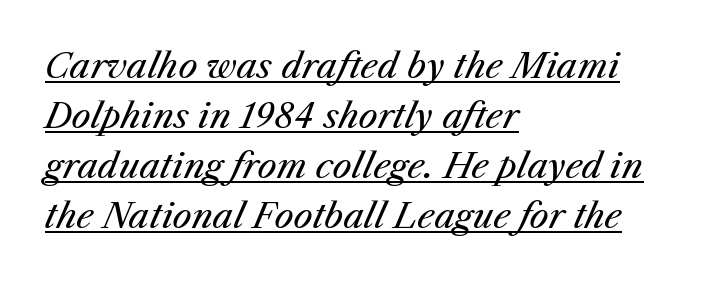
The rag falls on the right side of this text block. The string is rendered with underlining switched on. Compared with typical paragraphs, the rows here are spaced about the same. Yep, that's italic — everything's leaning.
